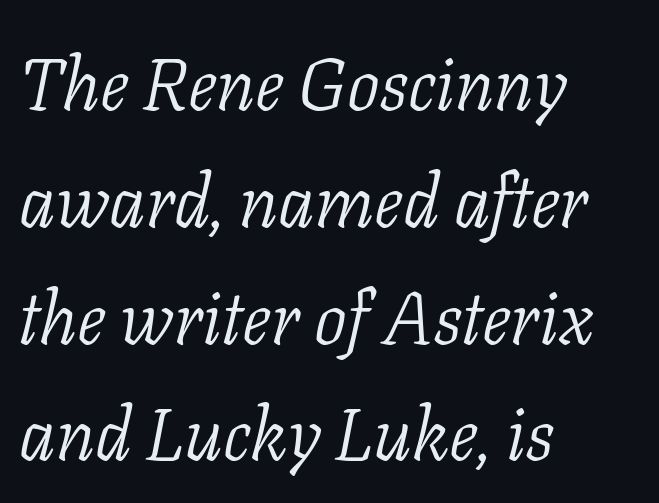
Slant detected: the letters are inclined. This sample has the flowing, uneven cadence of proportional lettering. Compared with a centered layout, this one pins lines to the left instead. The foot of each line stays bare and open. Heft: none added — not bold.
